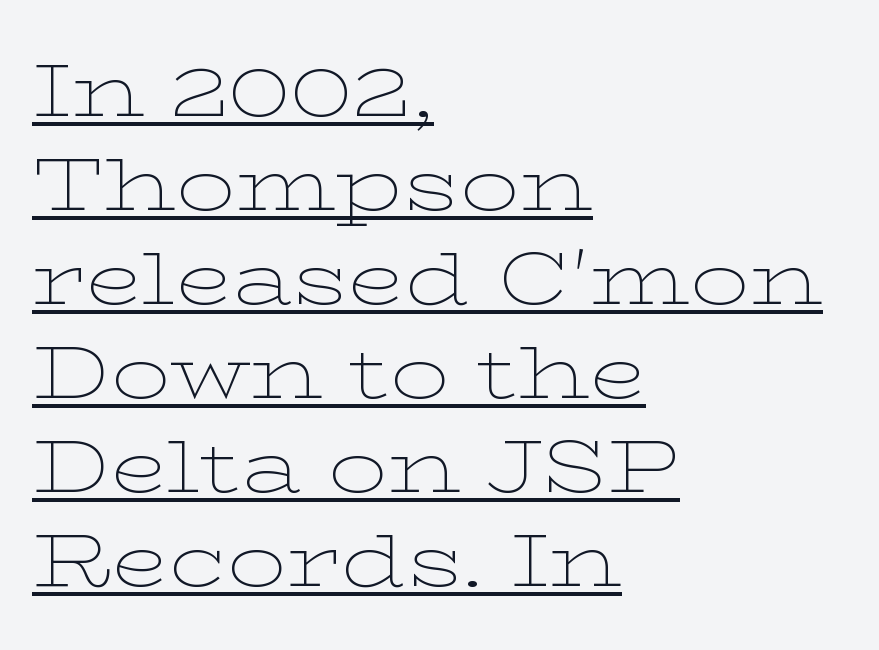
Q: Is the text bold? A: No.
Q: Is the text italic (slanted)? A: No, it is upright.
Q: Is the typeface a serif or a sans-serif typeface? A: Serif.
Q: Is the text underlined? A: Yes.
Q: How is the paragraph aligned? A: Left-aligned.
Q: Is the spacing between letters normal or unusually wide? A: Normal.
Q: Is the spacing between lines tight, normal or loose? A: Normal.
Q: Width (condensed, normal, or wide)? A: Wide.
Q: Stroke contrast? A: Low.
Q: x-height? A: Medium.
Q: Monospaced? A: No.
